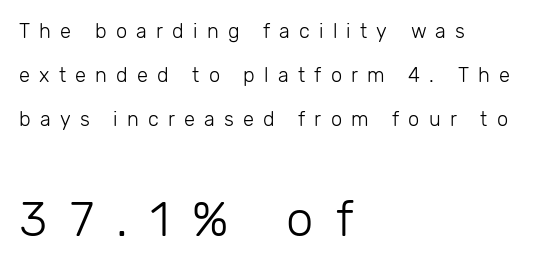
The image shows 49 px light sans-serif type, upright; set left-aligned, loose line spacing (2.19x), unusually wide letter spacing (+0.46 em), not underlined; the second (bottom) block is 2.45x larger; low stroke contrast and a medium x-height.
